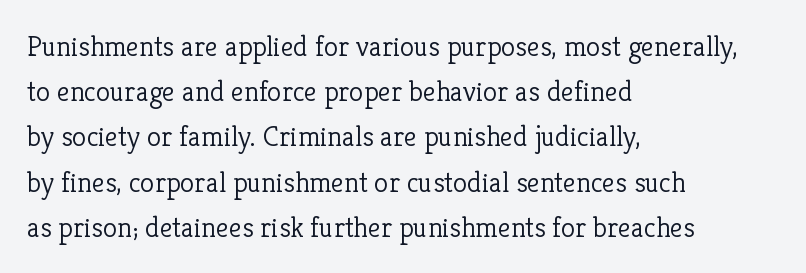
Q: Is the text bold? A: No.
Q: Is the text italic (slanted)? A: No, it is upright.
Q: Is the typeface a serif or a sans-serif typeface? A: Serif.
Q: Is the text underlined? A: No.
Q: How is the paragraph aligned? A: Left-aligned.
Q: Is the spacing between letters normal or unusually wide? A: Normal.
Q: Is the spacing between lines tight, normal or loose? A: Normal.
Q: Width (condensed, normal, or wide)? A: Normal.
Q: Stroke contrast? A: Low.
Q: x-height? A: Medium.
Q: Monospaced? A: No.
